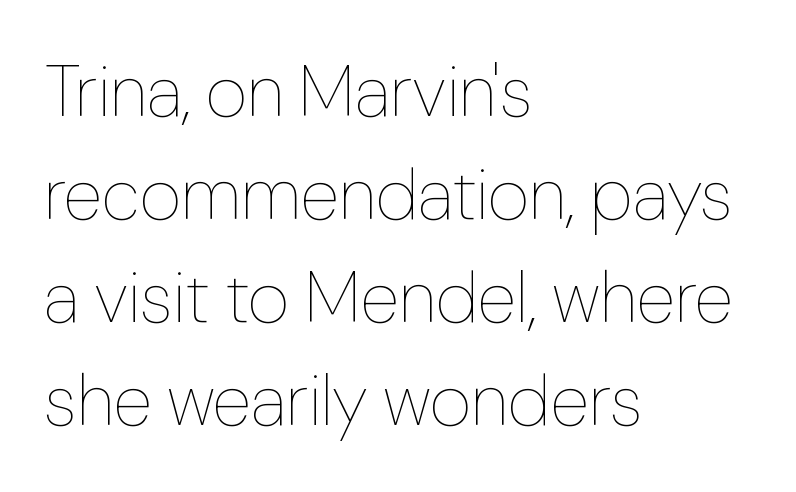
{"italic": "no", "bold": "no", "weight": "thin", "width": "normal", "stroke_contrast": "low", "x_height": "medium", "monospaced": "no", "underline": "no", "align": "left", "line_spacing": "normal", "line_spacing_ratio": 1.43, "letter_spacing": "normal", "letter_spacing_em": 0.0, "glyph_px": 72}
